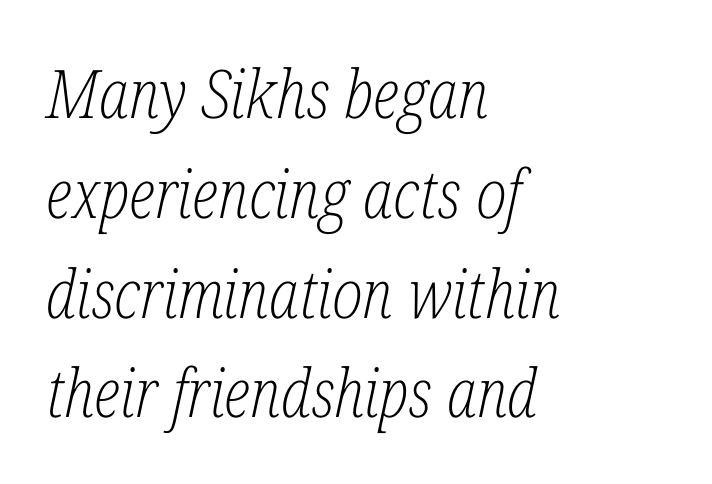
{"serif": "yes", "italic": "yes", "lean": "right", "slant_degrees": 12, "bold": "no", "weight": "light", "width": "condensed", "stroke_contrast": "low", "x_height": "medium", "monospaced": "no", "underline": "no", "align": "left", "line_spacing": "normal", "line_spacing_ratio": 1.49, "letter_spacing": "normal", "letter_spacing_em": 0.0, "glyph_px": 67}
